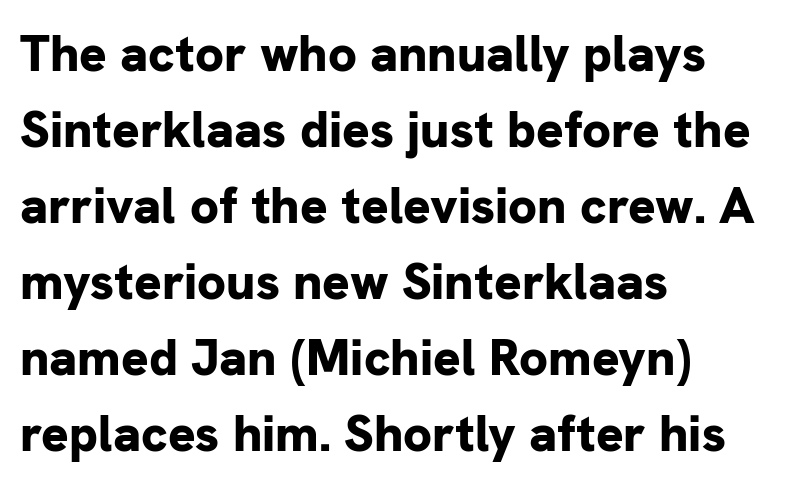
{"serif": "no", "italic": "no", "bold": "yes", "weight": "bold", "width": "normal", "stroke_contrast": "low", "x_height": "medium", "monospaced": "no", "underline": "no", "align": "left", "line_spacing": "normal", "line_spacing_ratio": 1.49, "letter_spacing": "normal", "letter_spacing_em": 0.0, "glyph_px": 51}
